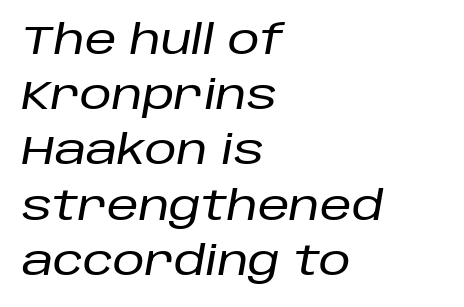
Q: Is the text italic (slanted)? A: Yes, it leans right by about 10 degrees.
Q: Is the text underlined? A: No.
Q: How is the paragraph aligned? A: Left-aligned.
Q: Is the spacing between letters normal or unusually wide? A: Normal.
Q: Is the spacing between lines tight, normal or loose? A: Normal.
Q: Width (condensed, normal, or wide)? A: Normal.
Q: Stroke contrast? A: Low.
Q: x-height? A: Large.
Q: Monospaced? A: No.
